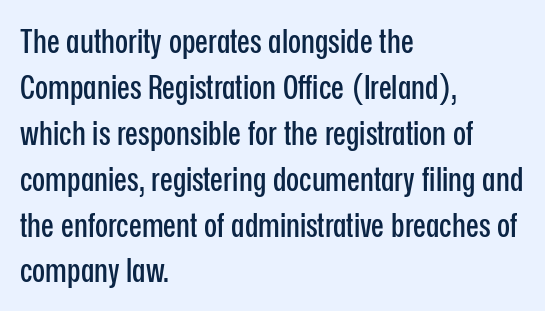
Q: Is the text italic (slanted)? A: No, it is upright.
Q: Is the typeface a serif or a sans-serif typeface? A: Sans-serif.
Q: Is the text underlined? A: No.
Q: How is the paragraph aligned? A: Left-aligned.
Q: Is the spacing between letters normal or unusually wide? A: Normal.
Q: Is the spacing between lines tight, normal or loose? A: Normal.
Q: Width (condensed, normal, or wide)? A: Condensed.
Q: Stroke contrast? A: Low.
Q: x-height? A: Medium.
Q: Monospaced? A: No.
